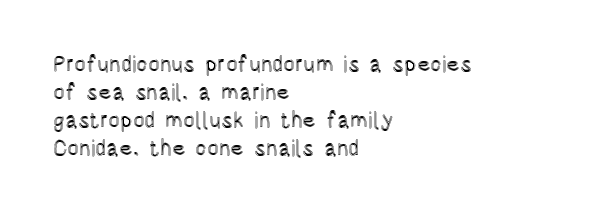
Q: Is the text italic (slanted)? A: No, it is upright.
Q: Is the text underlined? A: No.
Q: How is the paragraph aligned? A: Left-aligned.
Q: Is the spacing between letters normal or unusually wide? A: Normal.
Q: Is the spacing between lines tight, normal or loose? A: Normal.
